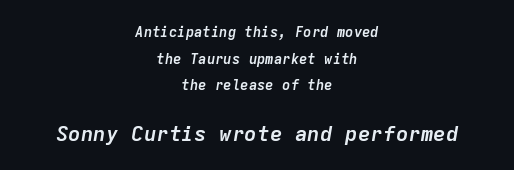
Short and long lines alike share a common midpoint. Compared with typical body copy, the letter spacing here is the same. The passage shown begins with its smaller block and ends with its larger one. Compared with typical paragraphs, the rows here are farther apart. Observe the lean: these are italic letterforms.
